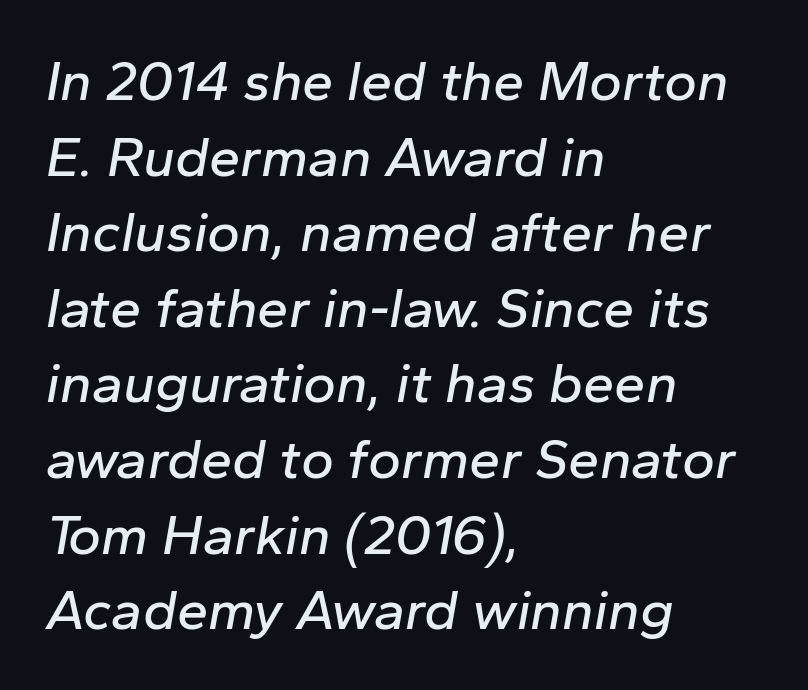
The image shows 56 px text type, italic (leaning right); set left-aligned, normal line spacing (1.35x), normal letter spacing, not underlined; low stroke contrast and a medium x-height.
